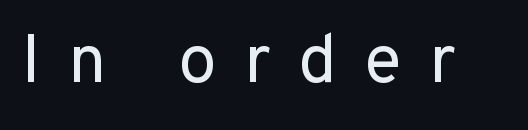
The image shows 68 px regular-weight sans-serif type, upright; set unusually wide letter spacing (+0.41 em), not underlined; low stroke contrast and a medium x-height.
